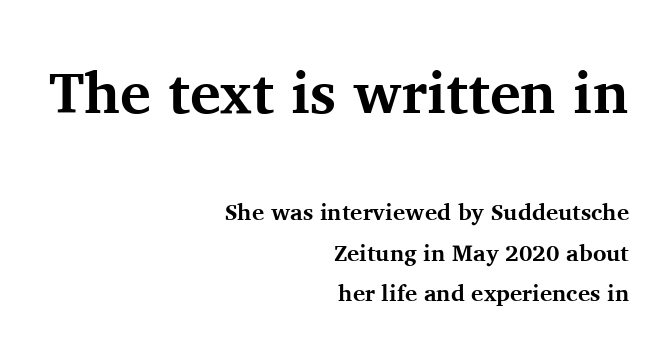
Q: Is the text bold? A: Yes.
Q: Is the text italic (slanted)? A: No, it is upright.
Q: Is the typeface a serif or a sans-serif typeface? A: Serif.
Q: Is the text underlined? A: No.
Q: How is the paragraph aligned? A: Right-aligned.
Q: Is the spacing between letters normal or unusually wide? A: Normal.
Q: Which block of text is set in a larger size, the first (top) or the second (bottom)? A: The first (top) one.
Q: Width (condensed, normal, or wide)? A: Normal.
Q: Stroke contrast? A: Medium.
Q: x-height? A: Medium.
Q: Monospaced? A: No.
